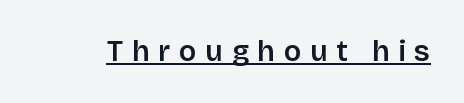
{"serif": "no", "italic": "no", "width": "normal", "stroke_contrast": "low", "x_height": "large", "monospaced": "no", "underline": "yes", "letter_spacing": "wide", "letter_spacing_em": 0.3, "glyph_px": 29}
